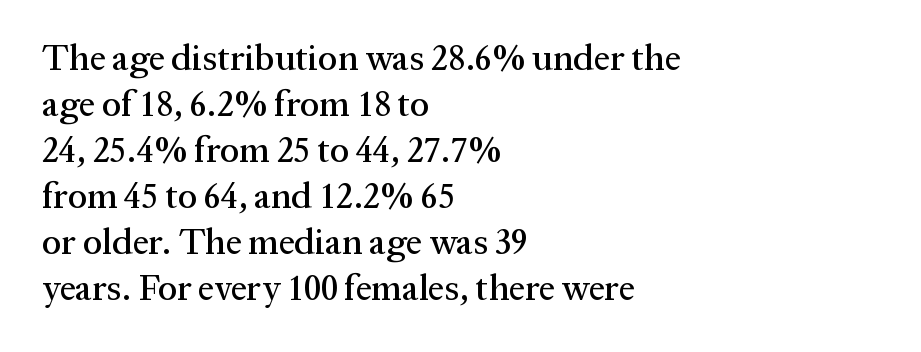
The image shows 36 px serif type, upright; set left-aligned, normal line spacing (1.28x), normal letter spacing, not underlined; medium stroke contrast and a medium x-height.
